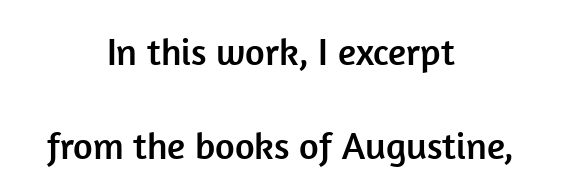
{"serif": "no", "italic": "no", "width": "normal", "stroke_contrast": "low", "x_height": "medium", "monospaced": "no", "underline": "no", "align": "center", "line_spacing": "loose", "line_spacing_ratio": 2.48, "letter_spacing": "normal", "letter_spacing_em": 0.0, "glyph_px": 38}
